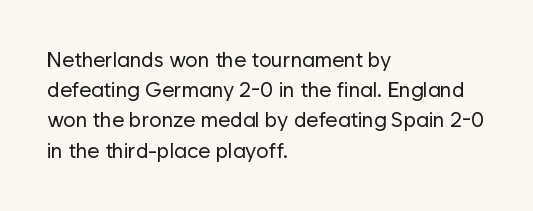
The image shows 21 px text type, upright; set left-aligned, normal line spacing (1.44x), normal letter spacing, not underlined.
